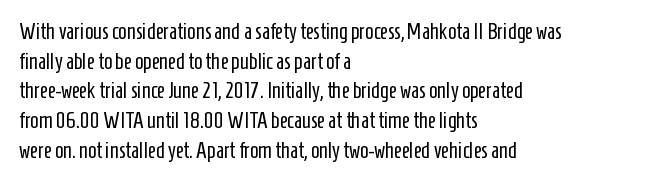
{"italic": "no", "bold": "no", "underline": "no", "align": "left", "line_spacing": "normal", "line_spacing_ratio": 1.35, "letter_spacing": "normal", "letter_spacing_em": 0.0, "glyph_px": 22}
